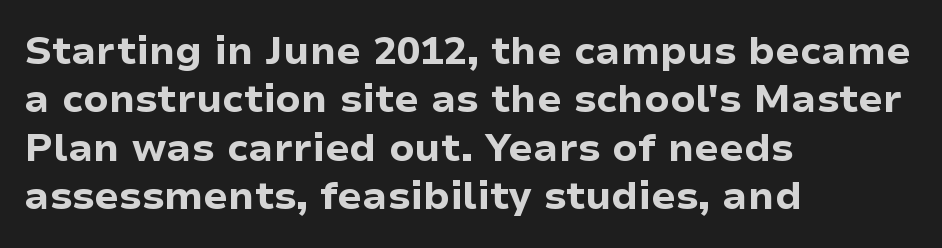
The image shows 39 px bold sans-serif type, upright; set left-aligned, line spacing 1.24x, normal letter spacing, not underlined; low stroke contrast and a medium x-height.
